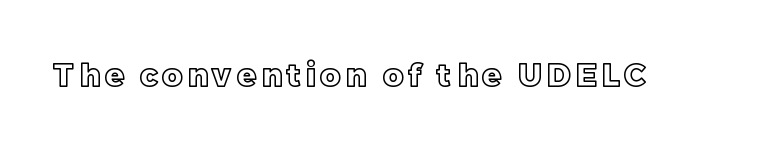
The face used here is proportionally spaced, like ordinary book or web type. Notice how the stems are strictly vertical — no italics here. Quick note: underline off.
